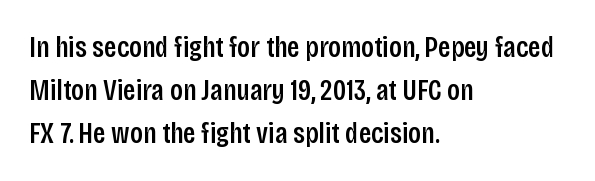
Q: Is the text italic (slanted)? A: No, it is upright.
Q: Is the typeface a serif or a sans-serif typeface? A: Sans-serif.
Q: Is the text underlined? A: No.
Q: How is the paragraph aligned? A: Left-aligned.
Q: Is the spacing between letters normal or unusually wide? A: Normal.
Q: Is the spacing between lines tight, normal or loose? A: Normal.
Q: Width (condensed, normal, or wide)? A: Condensed.
Q: Stroke contrast? A: Low.
Q: x-height? A: Large.
Q: Monospaced? A: No.
